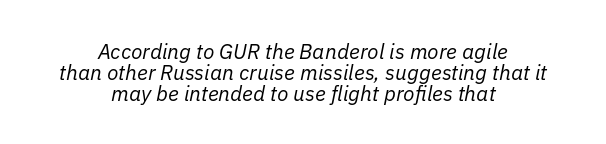
Q: Is the text bold? A: No.
Q: Is the text italic (slanted)? A: Yes, it leans right by about 11 degrees.
Q: Is the text underlined? A: No.
Q: How is the paragraph aligned? A: Centered.
Q: Is the spacing between letters normal or unusually wide? A: Normal.
Q: Is the spacing between lines tight, normal or loose? A: Tight.
